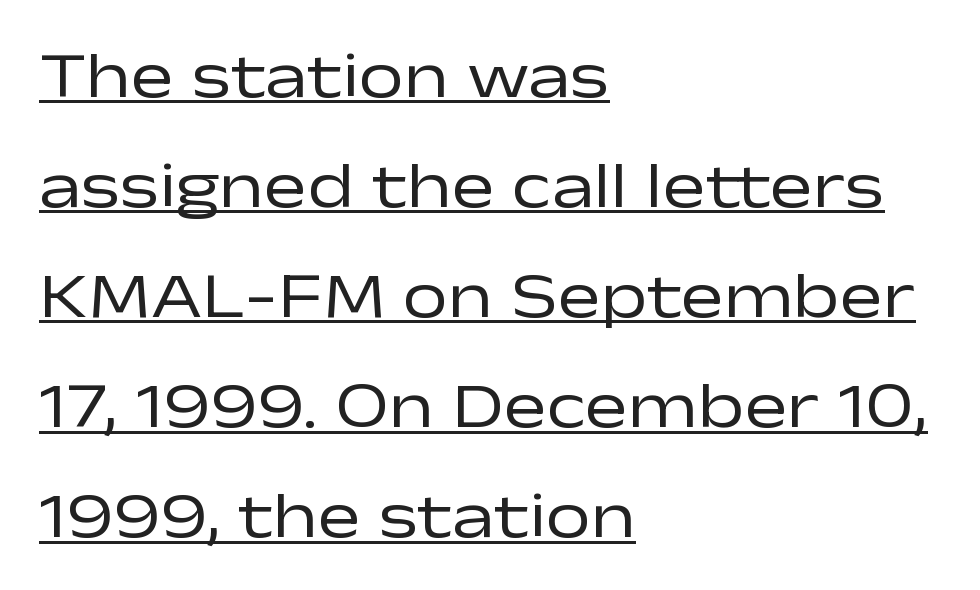
Q: Is the text bold? A: No.
Q: Is the text italic (slanted)? A: No, it is upright.
Q: Is the typeface a serif or a sans-serif typeface? A: Sans-serif.
Q: Is the text underlined? A: Yes.
Q: How is the paragraph aligned? A: Left-aligned.
Q: Is the spacing between letters normal or unusually wide? A: Normal.
Q: Width (condensed, normal, or wide)? A: Wide.
Q: Stroke contrast? A: Low.
Q: x-height? A: Medium.
Q: Monospaced? A: No.
